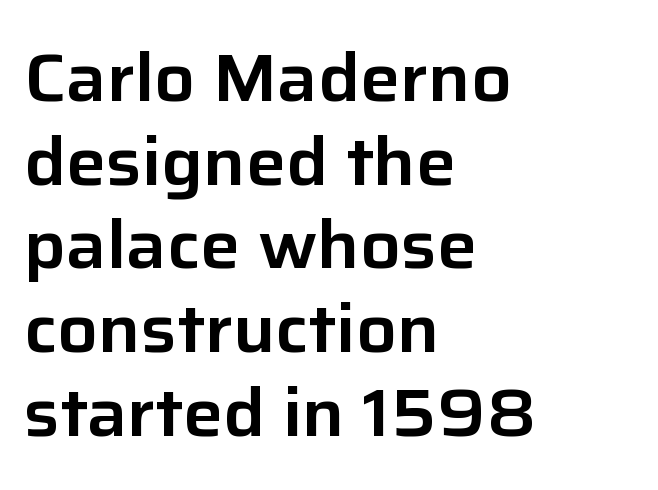
Q: Is the text italic (slanted)? A: No, it is upright.
Q: Is the typeface a serif or a sans-serif typeface? A: Sans-serif.
Q: Is the text underlined? A: No.
Q: How is the paragraph aligned? A: Left-aligned.
Q: Is the spacing between letters normal or unusually wide? A: Normal.
Q: Is the spacing between lines tight, normal or loose? A: Normal.
Q: Width (condensed, normal, or wide)? A: Normal.
Q: Stroke contrast? A: Low.
Q: x-height? A: Medium.
Q: Monospaced? A: No.
